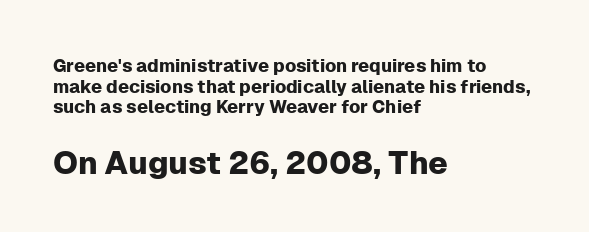
{"serif": "no", "italic": "no", "width": "normal", "stroke_contrast": "low", "x_height": "medium", "monospaced": "no", "underline": "no", "align": "left", "line_spacing": "tight", "line_spacing_ratio": 1.15, "letter_spacing": "normal", "letter_spacing_em": 0.0, "larger_block": "second", "size_ratio": 1.78, "glyph_px": 32}
